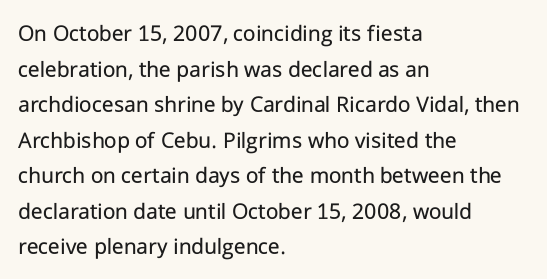
The image shows 24 px text type, upright; set left-aligned, normal line spacing (1.48x), normal letter spacing, not underlined.
